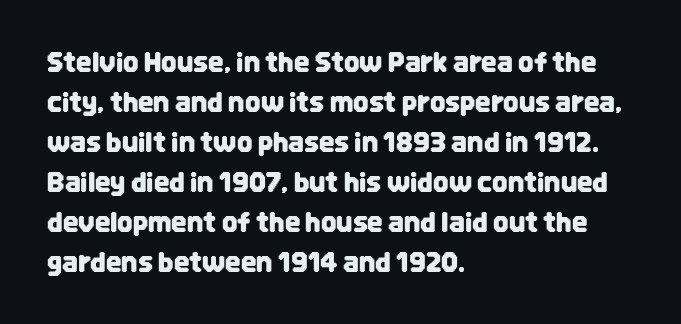
{"italic": "no", "underline": "no", "align": "left", "line_spacing": "normal", "line_spacing_ratio": 1.48, "letter_spacing": "normal", "letter_spacing_em": 0.0, "glyph_px": 27}
